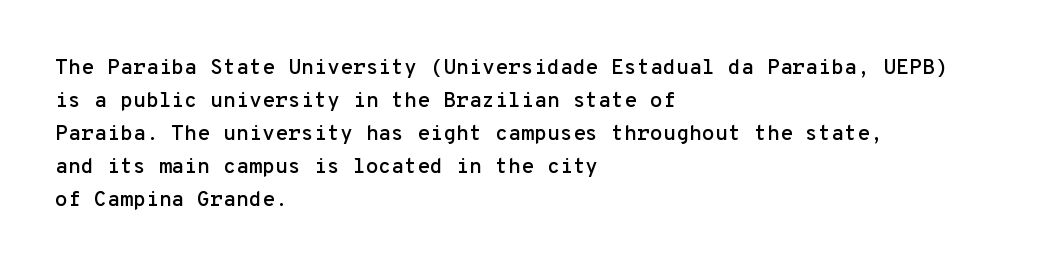
The image shows 21 px text type, upright; set left-aligned, normal line spacing (1.57x), normal letter spacing, not underlined.
